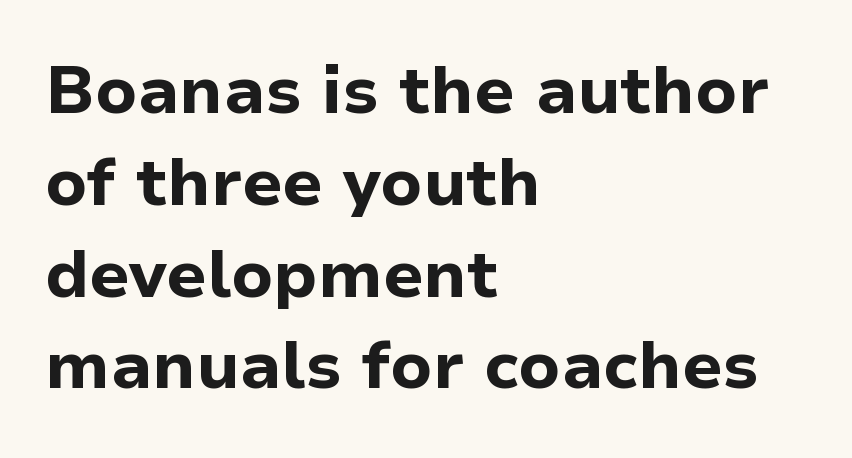
The rows are spaced the way most documents space them. This sample uses a sans-serif face. Nobody drew a line under any word here. A typesetter would call this zero additional tracking. Weight: bold.
